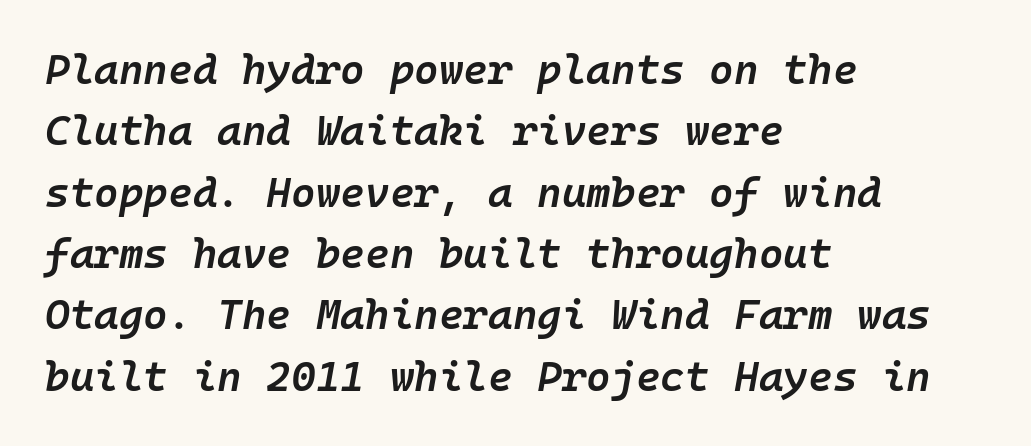
Each word holds together tightly as a unit, with standard inter-letter gaps. Stems and bowls a touch heavier than normal — semibold. Every row of glyphs begins at an identical x-position on the left. A typesetter would call this monospace, since all characters share one set width. Check under the words: just untouched page.
